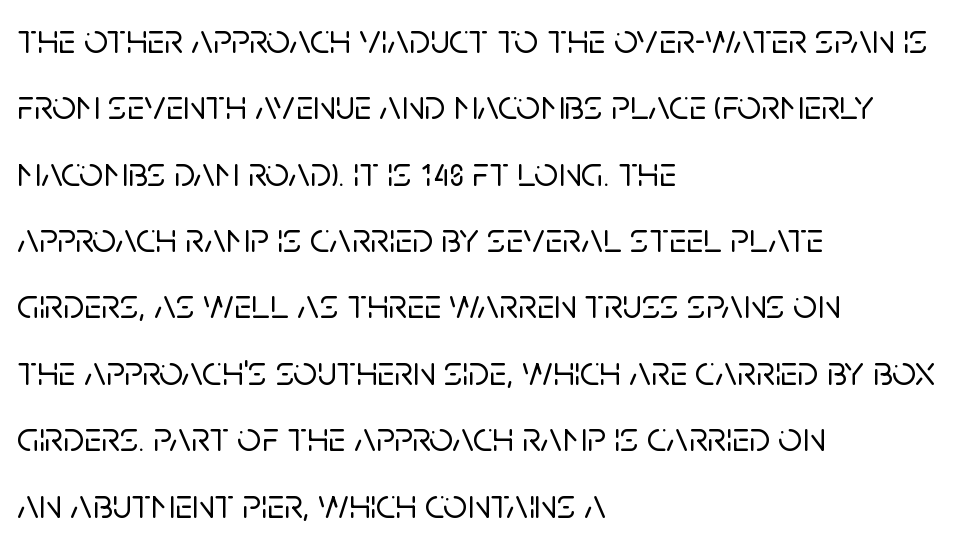
{"serif": "no", "italic": "no", "width": "normal", "stroke_contrast": "low", "x_height": "large", "monospaced": "no", "underline": "no", "align": "left", "line_spacing": "normal", "line_spacing_ratio": 1.58, "letter_spacing": "normal", "letter_spacing_em": 0.0, "glyph_px": 42}
